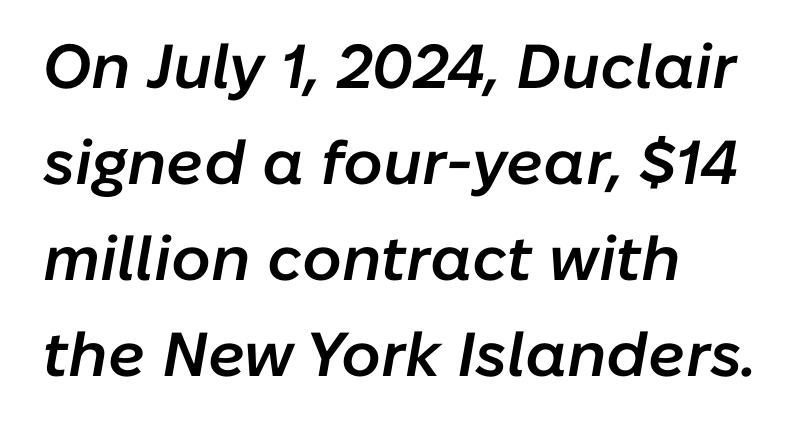
The image shows 62 px semibold type, italic (leaning right); set left-aligned, normal line spacing (1.55x), normal letter spacing, not underlined; low stroke contrast and a medium x-height.
